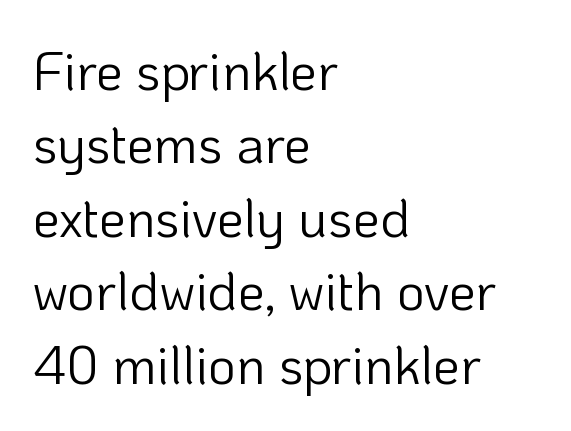
Q: Is the text bold? A: No.
Q: Is the text italic (slanted)? A: No, it is upright.
Q: Is the typeface a serif or a sans-serif typeface? A: Sans-serif.
Q: Is the text underlined? A: No.
Q: How is the paragraph aligned? A: Left-aligned.
Q: Is the spacing between letters normal or unusually wide? A: Normal.
Q: Is the spacing between lines tight, normal or loose? A: Normal.
Q: Width (condensed, normal, or wide)? A: Normal.
Q: Stroke contrast? A: Low.
Q: x-height? A: Medium.
Q: Monospaced? A: No.
